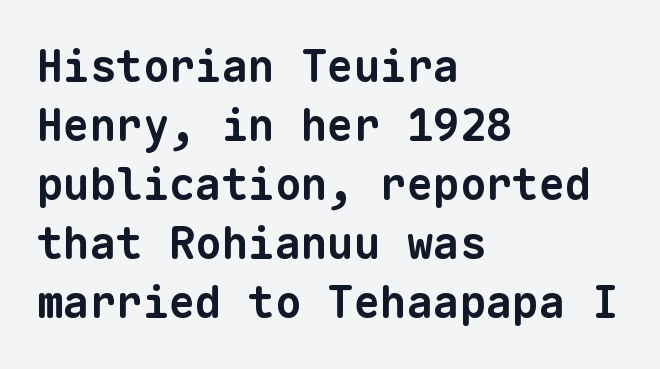
Q: Is the text bold? A: Yes.
Q: Is the typeface a serif or a sans-serif typeface? A: Sans-serif.
Q: Is the text underlined? A: No.
Q: How is the paragraph aligned? A: Left-aligned.
Q: Is the spacing between letters normal or unusually wide? A: Normal.
Q: Is the spacing between lines tight, normal or loose? A: Normal.
Q: Width (condensed, normal, or wide)? A: Normal.
Q: Stroke contrast? A: Low.
Q: x-height? A: Medium.
Q: Monospaced? A: Yes.
